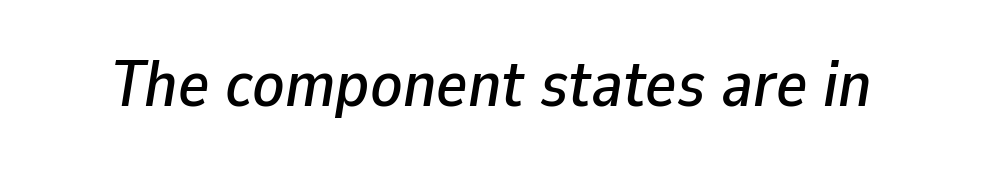
The image shows 66 px text type, italic (leaning right); set normal letter spacing, not underlined; low stroke contrast and a medium x-height.
